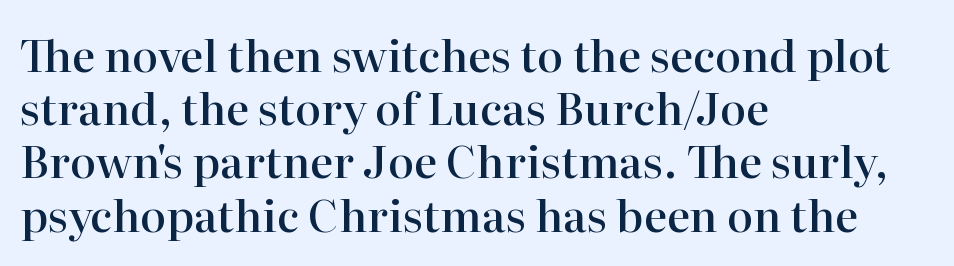
{"serif": "yes", "italic": "no", "bold": "semi", "weight": "semibold", "width": "normal", "stroke_contrast": "high", "x_height": "medium", "monospaced": "no", "underline": "no", "align": "left", "line_spacing_ratio": 1.21, "letter_spacing": "normal", "letter_spacing_em": 0.0, "glyph_px": 44}
